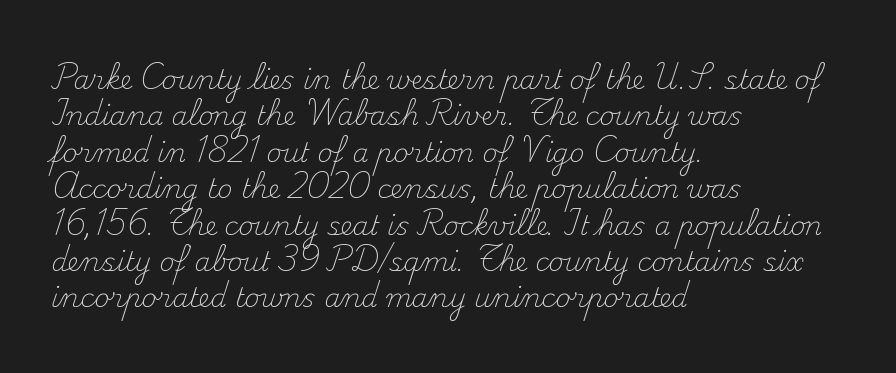
The image shows 26 px text type; set left-aligned, normal line spacing (1.4x), normal letter spacing, not underlined.
